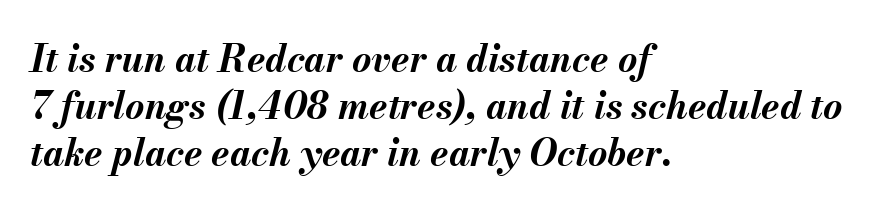
{"italic": "yes", "lean": "right", "slant_degrees": 13, "bold": "yes", "weight": "bold", "width": "normal", "stroke_contrast": "medium", "x_height": "small", "monospaced": "no", "underline": "no", "align": "left", "line_spacing": "normal", "line_spacing_ratio": 1.27, "letter_spacing": "normal", "letter_spacing_em": 0.0, "glyph_px": 37}
